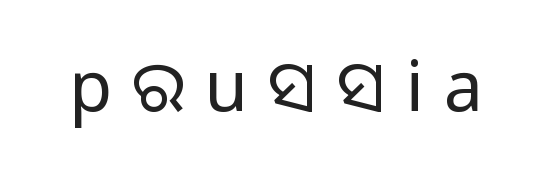
The image shows 70 px regular-weight sans-serif type, upright; set unusually wide letter spacing (+0.29 em), not underlined; low stroke contrast and a large x-height.
